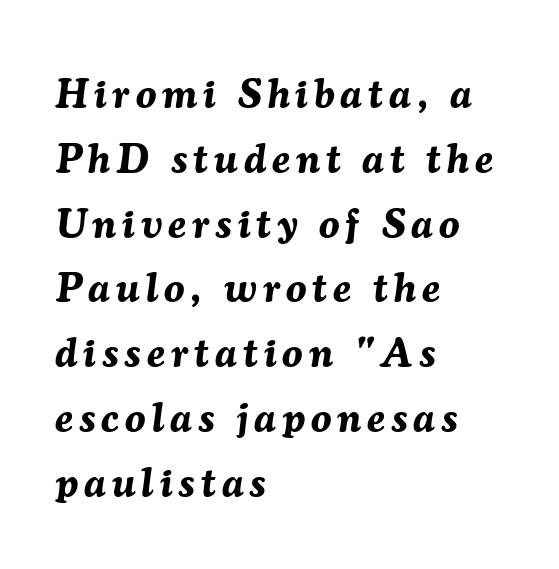
Caption: bold face, heavy strokes. In terms of leading, this rendering sits right in the middle. Characters are canted at an angle relative to the baseline's perpendicular. Descenders are the only things crossing below the line.
